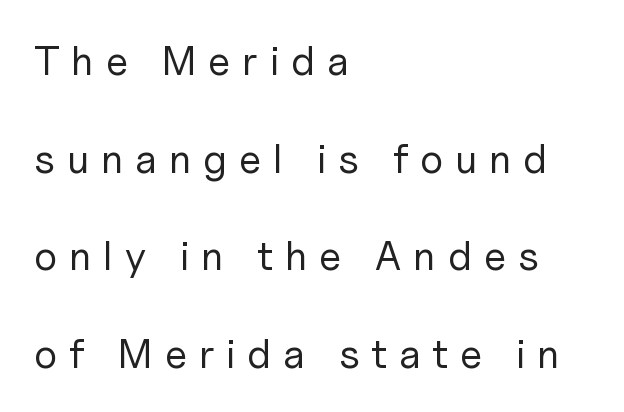
This block would shrink considerably if given ordinary leading; it's expanded now. If you drew a ruler down the left edge, every line would touch it. The letters stand straight up with perfectly vertical stems. The horizontal fit of the characters is loose and conspicuously gappy. The letters look calm and open, with moderate or lighter stems.
